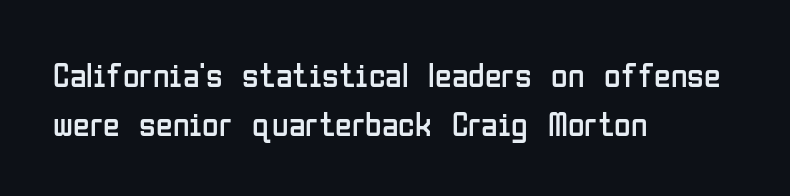
{"serif": "no", "italic": "no", "bold": "no", "weight": "regular", "width": "condensed", "stroke_contrast": "low", "x_height": "medium", "monospaced": "no", "underline": "no", "align": "left", "line_spacing": "normal", "line_spacing_ratio": 1.43, "letter_spacing": "normal", "letter_spacing_em": 0.0, "glyph_px": 34}
